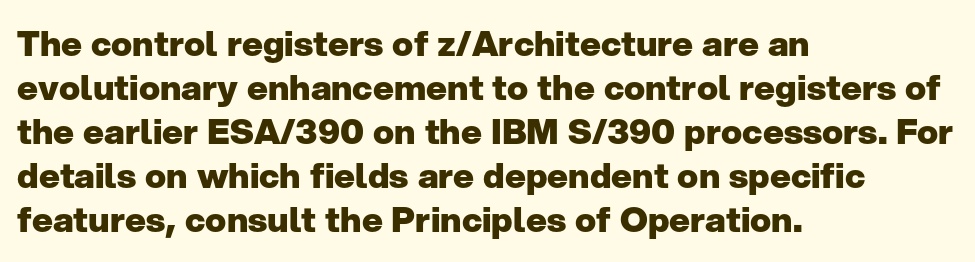
Nobody touched the tracking dial on this one. These lines are rendered in a variable-pitch font. The face used here is a sans, in the tradition of grotesques and geometrics. Weight: bold. The block of text has a typical density, with ordinary space between rows. The lines in this sample share a left origin and differ only in where they stop.
